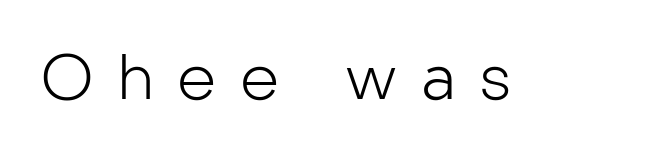
Q: Is the text bold? A: No.
Q: Is the text italic (slanted)? A: No, it is upright.
Q: Is the typeface a serif or a sans-serif typeface? A: Sans-serif.
Q: Is the text underlined? A: No.
Q: Is the spacing between letters normal or unusually wide? A: Unusually wide.
Q: Width (condensed, normal, or wide)? A: Normal.
Q: Stroke contrast? A: Low.
Q: x-height? A: Medium.
Q: Monospaced? A: No.
